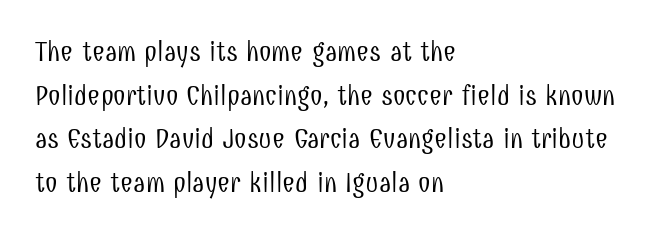
{"serif": "no", "italic": "no", "bold": "no", "weight": "light", "width": "condensed", "stroke_contrast": "low", "x_height": "medium", "monospaced": "no", "underline": "no", "align": "left", "line_spacing": "normal", "line_spacing_ratio": 1.56, "letter_spacing": "normal", "letter_spacing_em": 0.0, "glyph_px": 28}
